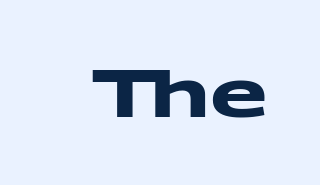
Q: Is the text bold? A: Yes.
Q: Is the typeface a serif or a sans-serif typeface? A: Sans-serif.
Q: Is the text underlined? A: No.
Q: Is the spacing between letters normal or unusually wide? A: Normal.
Q: Width (condensed, normal, or wide)? A: Wide.
Q: Stroke contrast? A: Medium.
Q: x-height? A: Medium.
Q: Monospaced? A: No.
